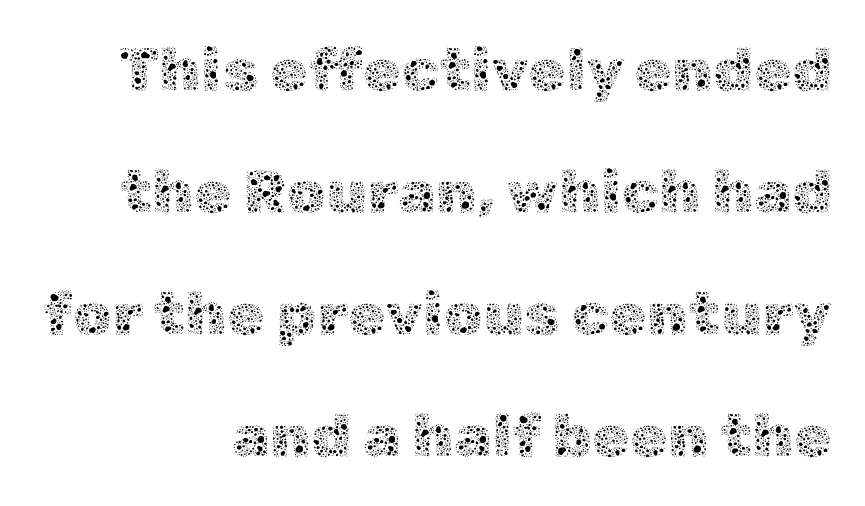
{"italic": "no", "bold": "no", "weight": "thin", "width": "normal", "x_height": "medium", "monospaced": "no", "underline": "no", "align": "right", "line_spacing": "loose", "line_spacing_ratio": 2.0, "letter_spacing": "normal", "letter_spacing_em": 0.0, "glyph_px": 61}
